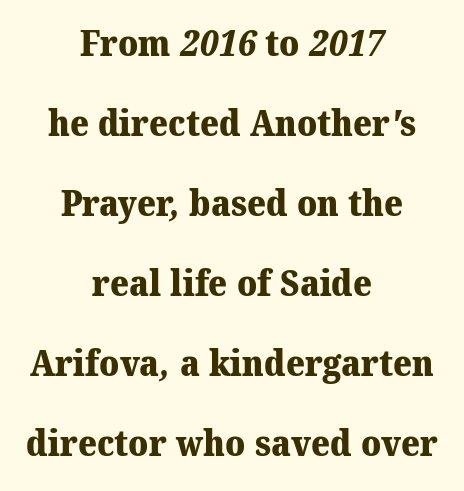
Q: Is the text bold? A: Yes.
Q: Is the typeface a serif or a sans-serif typeface? A: Serif.
Q: Is the text underlined? A: No.
Q: How is the paragraph aligned? A: Centered.
Q: Is the spacing between letters normal or unusually wide? A: Normal.
Q: Is the spacing between lines tight, normal or loose? A: Loose.
Q: Width (condensed, normal, or wide)? A: Normal.
Q: Stroke contrast? A: Medium.
Q: x-height? A: Medium.
Q: Monospaced? A: No.
